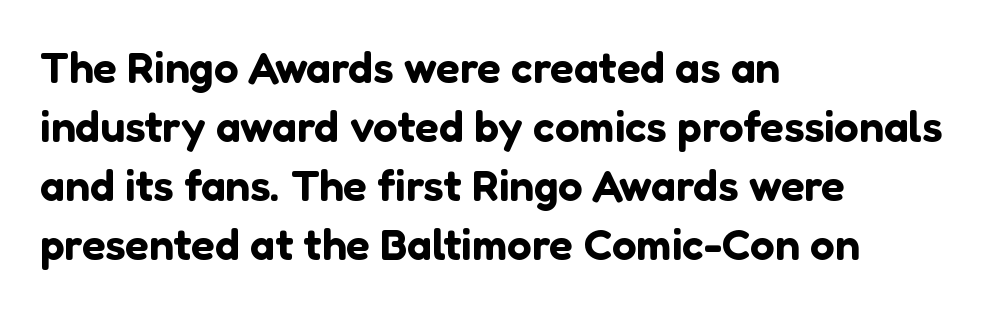
The image shows 44 px sans-serif type, upright; set left-aligned, normal line spacing (1.34x), normal letter spacing, not underlined; low stroke contrast and a medium x-height.
